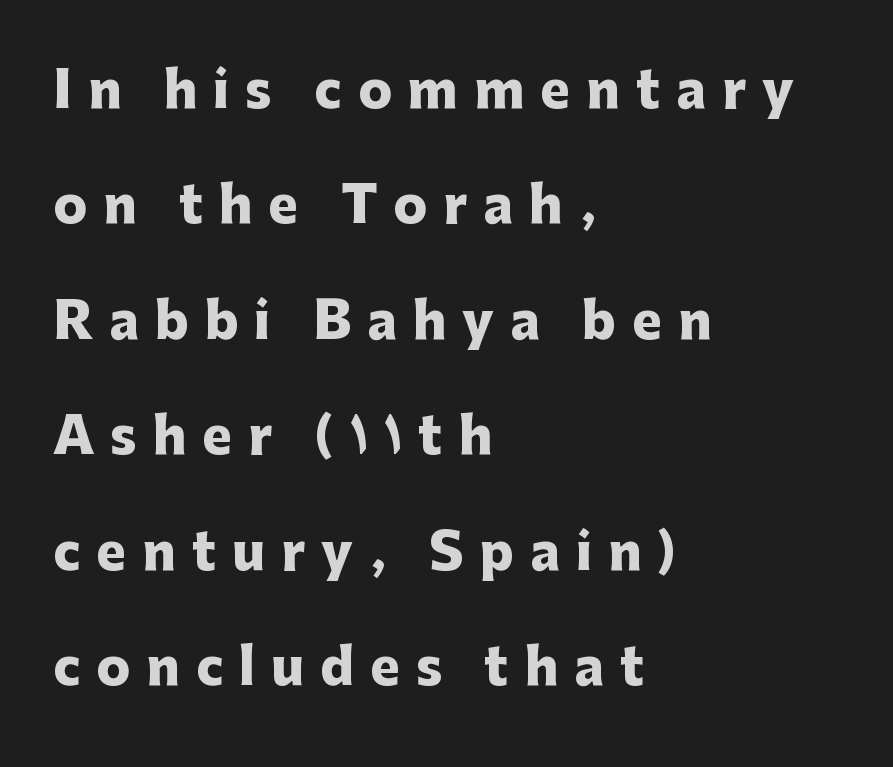
{"serif": "no", "italic": "no", "bold": "yes", "weight": "heavy", "width": "normal", "stroke_contrast": "low", "x_height": "medium", "monospaced": "no", "underline": "no", "align": "left", "line_spacing": "loose", "line_spacing_ratio": 2.31, "letter_spacing": "wide", "letter_spacing_em": 0.32, "glyph_px": 50}
